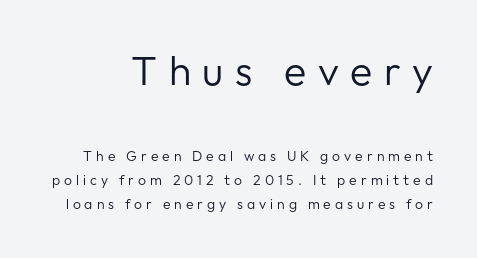
The words here are not underlined. The font is comparable to plain body text, perhaps lighter. Size contrast runs from large at the top to small at the bottom. Font category for this specimen: sans-serif. Posture: upright roman.
